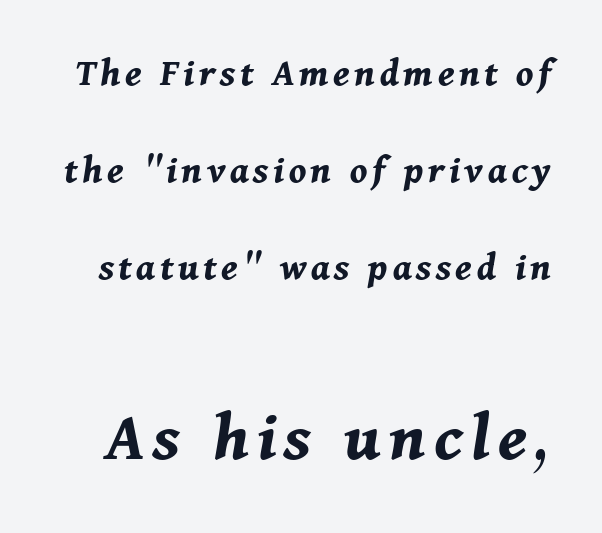
Q: Is the text bold? A: Yes.
Q: Is the text italic (slanted)? A: Yes, it leans right by about 11 degrees.
Q: Is the text underlined? A: No.
Q: Is the spacing between lines tight, normal or loose? A: Loose.
Q: Which block of text is set in a larger size, the first (top) or the second (bottom)? A: The second (bottom) one.
Q: Width (condensed, normal, or wide)? A: Normal.
Q: Stroke contrast? A: Medium.
Q: x-height? A: Medium.
Q: Monospaced? A: No.
